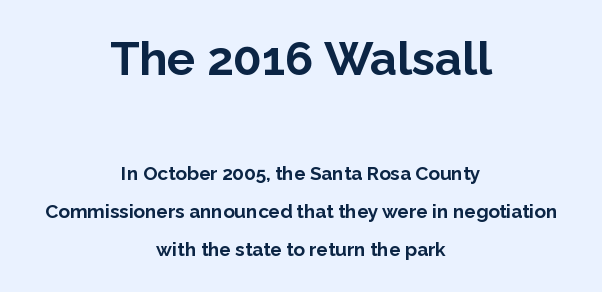
Is this a fixed-width face? No — the glyphs have proportional, varying widths. In CSS terms this would be text-align: center. The specimen reads as upright at a glance. Bigger letters appear in the top chunk; the bottom chunk is reduced.
